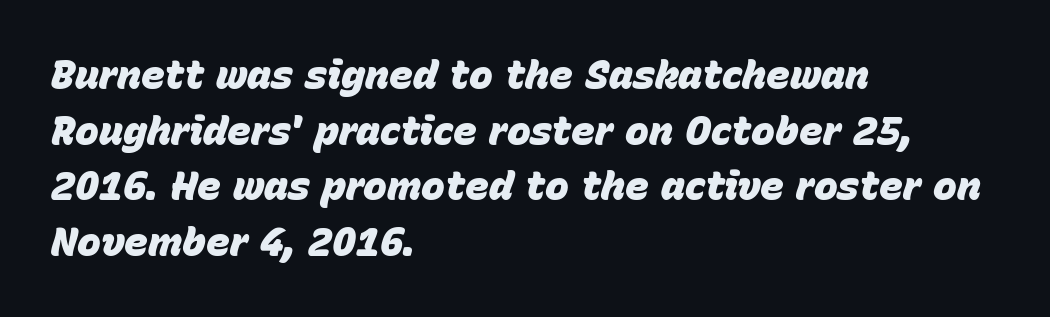
Check under the words: just untouched page. Short note: letters normally spaced. Is this a fixed-width face? No — the glyphs have proportional, varying widths. Every row of glyphs begins at an identical x-position on the left. This sample uses an oblique cut, with every glyph tilted off the vertical. These words are printed bold, with thick strokes throughout.
